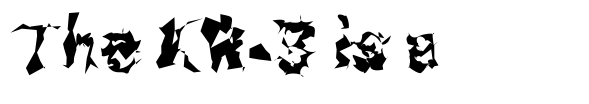
The image shows 71 px condensed sans-serif type, upright; set normal letter spacing, not underlined; medium stroke contrast and a medium x-height.
